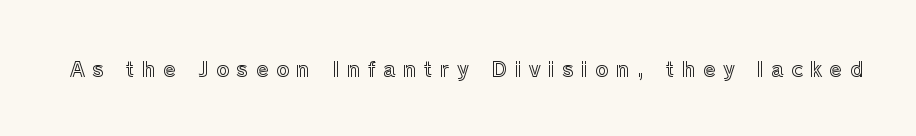
{"italic": "no", "underline": "no", "letter_spacing": "wide", "letter_spacing_em": 0.38, "glyph_px": 20}
